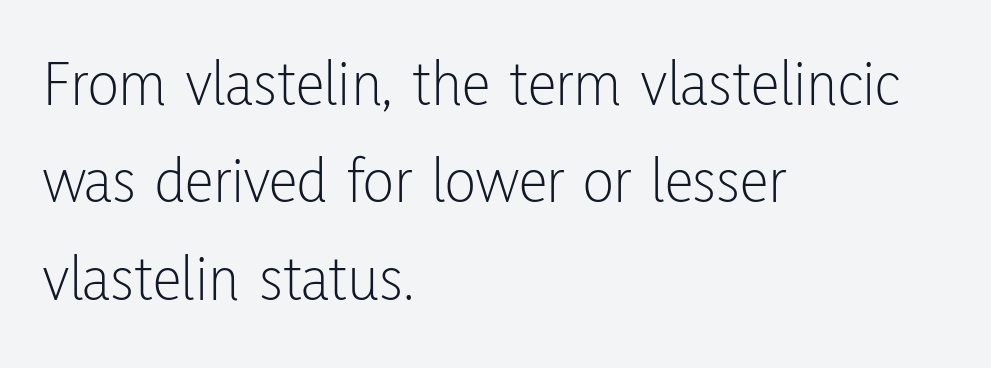
{"serif": "no", "italic": "no", "bold": "no", "weight": "light", "width": "condensed", "stroke_contrast": "low", "x_height": "medium", "monospaced": "no", "underline": "no", "align": "left", "line_spacing": "normal", "line_spacing_ratio": 1.5, "letter_spacing": "normal", "letter_spacing_em": 0.0, "glyph_px": 65}
